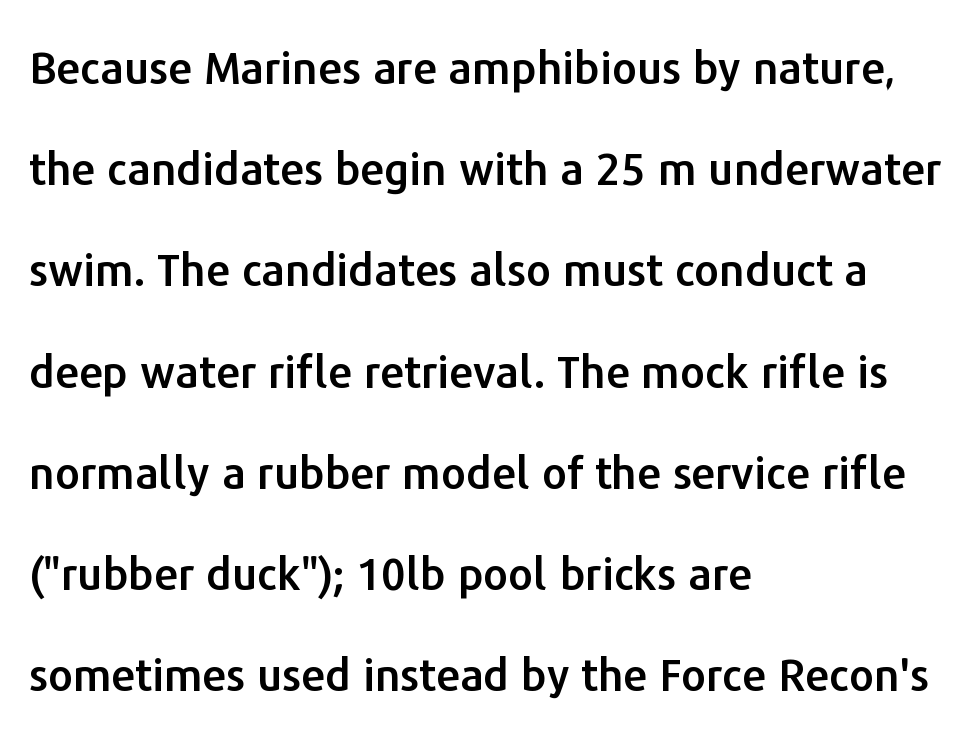
{"serif": "no", "italic": "no", "width": "normal", "stroke_contrast": "low", "x_height": "medium", "monospaced": "no", "underline": "no", "align": "left", "line_spacing": "loose", "line_spacing_ratio": 2.3, "letter_spacing": "normal", "letter_spacing_em": 0.0, "glyph_px": 44}
